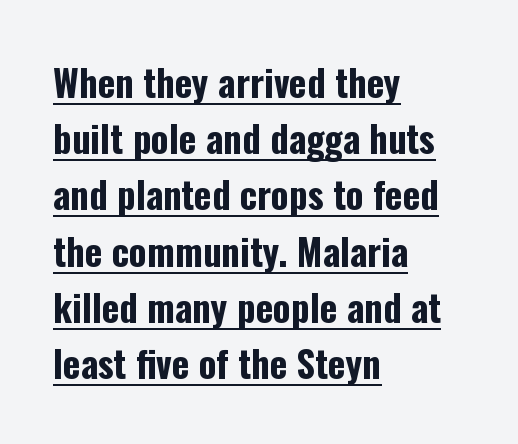
Q: Is the text bold? A: Yes.
Q: Is the text italic (slanted)? A: No, it is upright.
Q: Is the typeface a serif or a sans-serif typeface? A: Sans-serif.
Q: Is the text underlined? A: Yes.
Q: How is the paragraph aligned? A: Left-aligned.
Q: Is the spacing between letters normal or unusually wide? A: Normal.
Q: Is the spacing between lines tight, normal or loose? A: Normal.
Q: Width (condensed, normal, or wide)? A: Condensed.
Q: Stroke contrast? A: Low.
Q: x-height? A: Medium.
Q: Monospaced? A: No.
